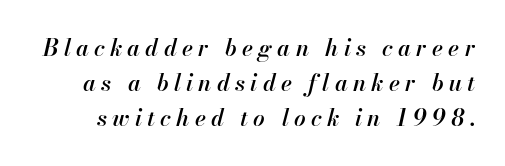
{"italic": "yes", "lean": "right", "slant_degrees": 13, "bold": "semi", "underline": "no", "line_spacing": "normal", "line_spacing_ratio": 1.52, "letter_spacing": "wide", "letter_spacing_em": 0.23, "glyph_px": 23}
